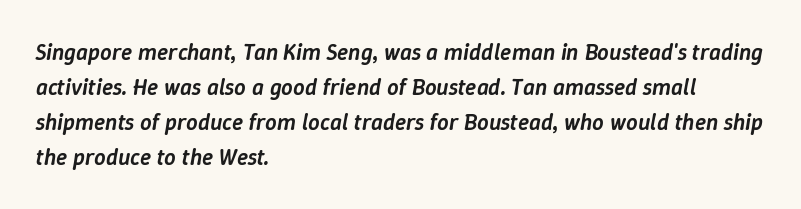
{"italic": "yes", "lean": "right", "slant_degrees": 9, "bold": "semi", "underline": "no", "align": "left", "line_spacing": "normal", "line_spacing_ratio": 1.52, "letter_spacing": "normal", "letter_spacing_em": 0.0, "glyph_px": 23}
